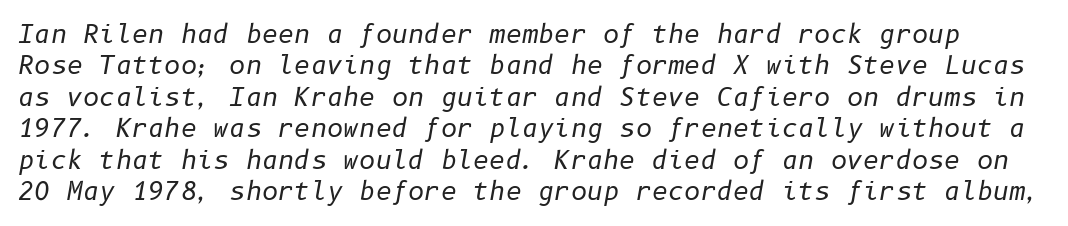
Q: Is the text bold? A: No.
Q: Is the text italic (slanted)? A: Yes, it leans right by about 10 degrees.
Q: Is the text underlined? A: No.
Q: Is the spacing between letters normal or unusually wide? A: Normal.
Q: Is the spacing between lines tight, normal or loose? A: Normal.
